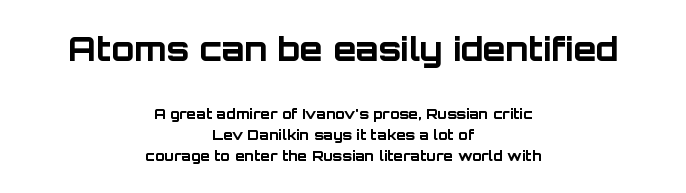
{"serif": "no", "italic": "no", "bold": "yes", "weight": "bold", "width": "normal", "stroke_contrast": "low", "x_height": "large", "monospaced": "no", "underline": "no", "align": "center", "line_spacing": "normal", "line_spacing_ratio": 1.52, "letter_spacing": "normal", "letter_spacing_em": 0.0, "larger_block": "first", "size_ratio": 2.36, "glyph_px": 33}
